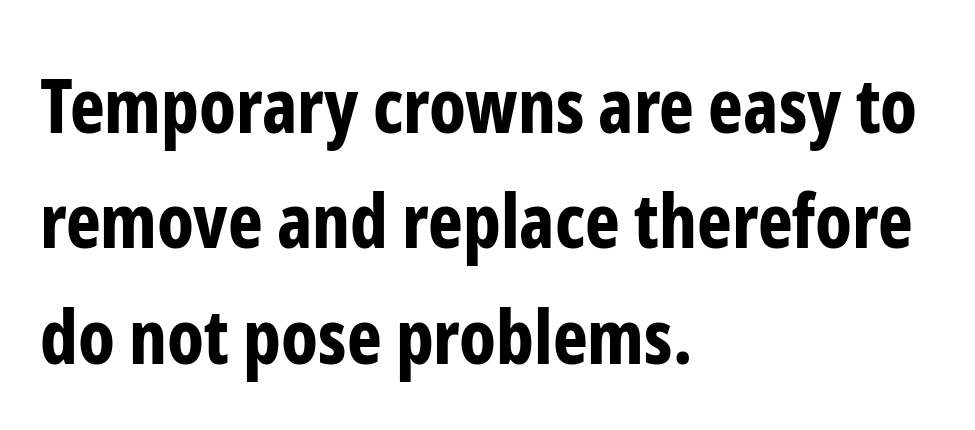
{"serif": "no", "italic": "no", "bold": "yes", "weight": "bold", "width": "condensed", "stroke_contrast": "low", "x_height": "medium", "monospaced": "no", "underline": "no", "align": "left", "line_spacing": "normal", "line_spacing_ratio": 1.56, "letter_spacing": "normal", "letter_spacing_em": 0.0, "glyph_px": 74}
